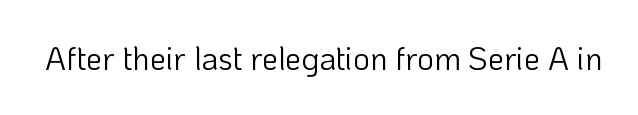
The face used here is a sans, in the tradition of grotesques and geometrics. These lines are rendered in a variable-pitch font. This rendering features lettering with no underline. Standard letterfit; no display-style spreading of the glyphs. The passage shown is not bold in any degree.
